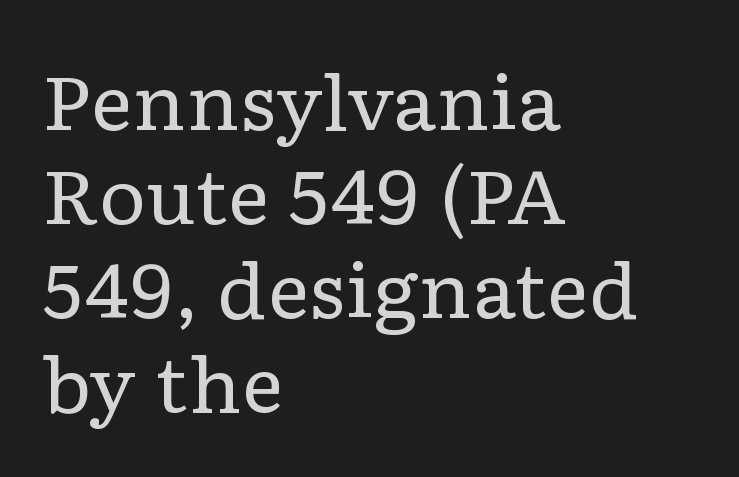
Q: Is the text bold? A: No.
Q: Is the text italic (slanted)? A: No, it is upright.
Q: Is the typeface a serif or a sans-serif typeface? A: Serif.
Q: Is the text underlined? A: No.
Q: How is the paragraph aligned? A: Left-aligned.
Q: Is the spacing between letters normal or unusually wide? A: Normal.
Q: Is the spacing between lines tight, normal or loose? A: Normal.
Q: Width (condensed, normal, or wide)? A: Wide.
Q: Stroke contrast? A: Low.
Q: x-height? A: Medium.
Q: Monospaced? A: No.
